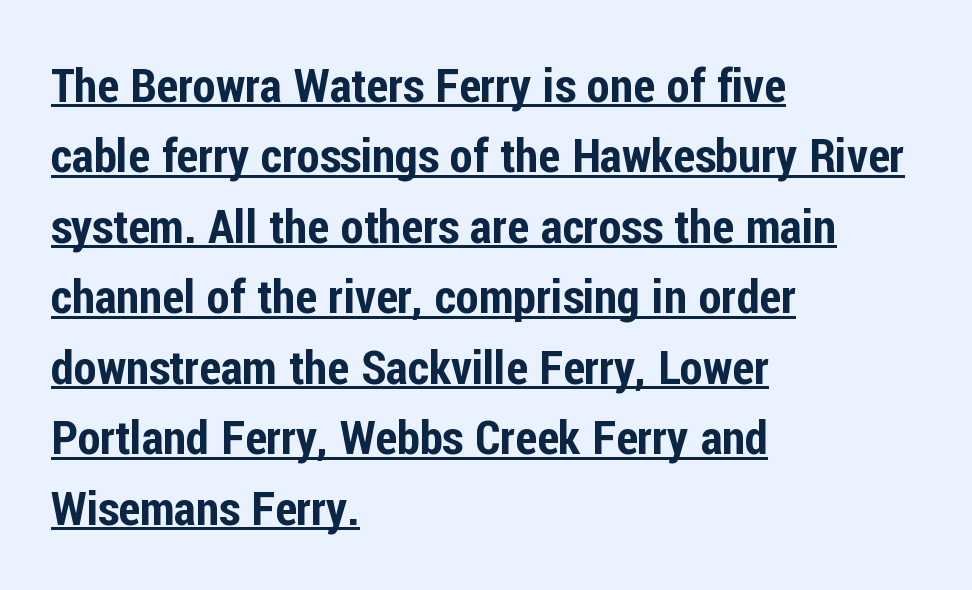
{"serif": "no", "italic": "no", "width": "condensed", "stroke_contrast": "low", "x_height": "medium", "monospaced": "no", "underline": "yes", "align": "left", "line_spacing": "normal", "line_spacing_ratio": 1.5, "letter_spacing": "normal", "letter_spacing_em": 0.0, "glyph_px": 47}
